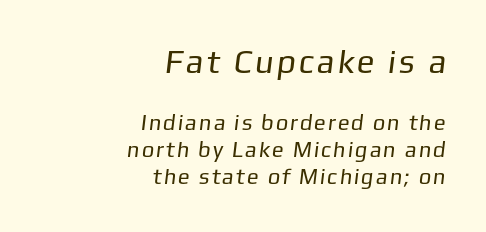
{"serif": "no", "bold": "no", "weight": "regular", "width": "normal", "stroke_contrast": "low", "x_height": "medium", "monospaced": "no", "underline": "no", "align": "right", "line_spacing_ratio": 1.23, "larger_block": "first", "size_ratio": 1.5, "glyph_px": 33}
